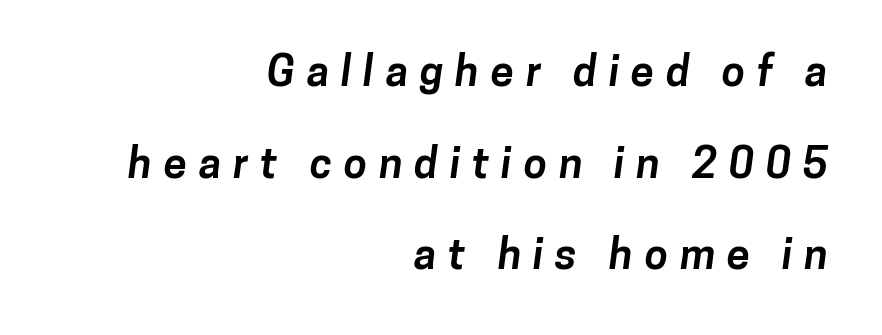
Spacing verdict: proportional, widths tailored to each character. The zone under the glyphs is completely vacant. The setting favours the right margin, as signatures and pull-quotes sometimes do. You can tell from the bare stems that sans-serif type was used. Whoever set this chose breathing room over compactness in the vertical rhythm. Compared with an ordinary text face, these strokes are far heavier — a full bold.
